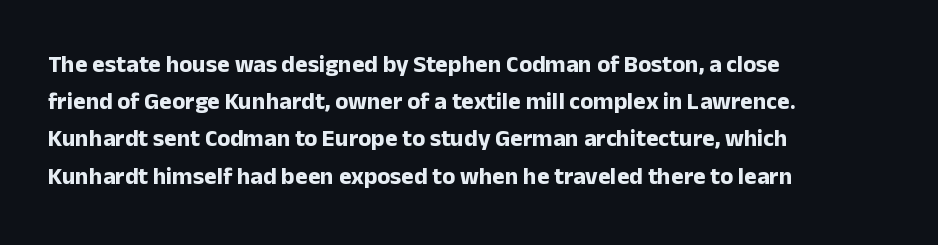
The passage shown has conventional tracking throughout. Underline: absent. The lines in this sample share a left origin and differ only in where they stop. These lines carry a lot of weight — the face is fully bold. Leading: standard. Characters remain perfectly vertical along every line.
